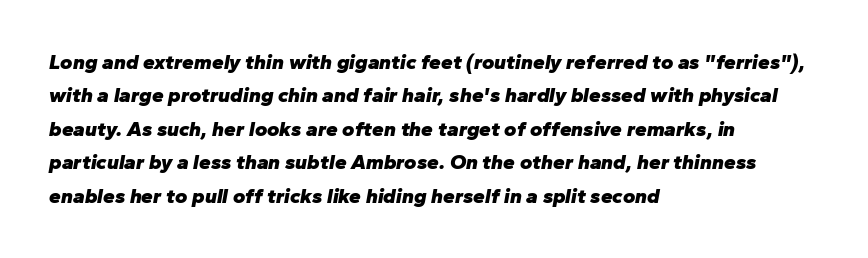
Casual observation: everything's shoved over to the left. Students, observe: this is what conventionally led text looks like. In terms of posture, this sample is oblique. The tracking reads as untouched default to a designer's eye.
